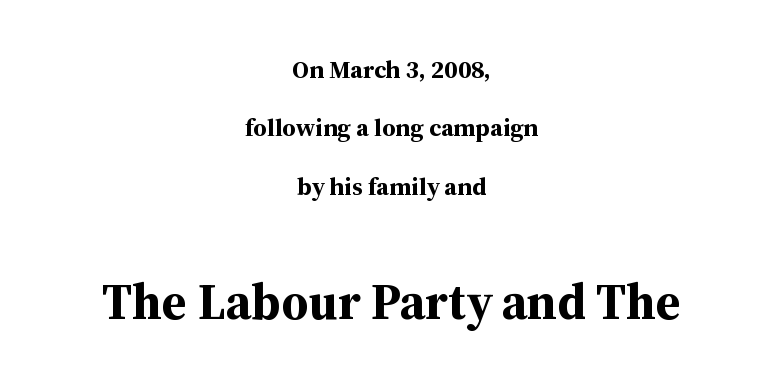
Q: Is the text bold? A: Yes.
Q: Is the text italic (slanted)? A: No, it is upright.
Q: Is the typeface a serif or a sans-serif typeface? A: Serif.
Q: Is the text underlined? A: No.
Q: How is the paragraph aligned? A: Centered.
Q: Is the spacing between letters normal or unusually wide? A: Normal.
Q: Is the spacing between lines tight, normal or loose? A: Loose.
Q: Which block of text is set in a larger size, the first (top) or the second (bottom)? A: The second (bottom) one.
Q: Width (condensed, normal, or wide)? A: Normal.
Q: Stroke contrast? A: Medium.
Q: x-height? A: Medium.
Q: Monospaced? A: No.
